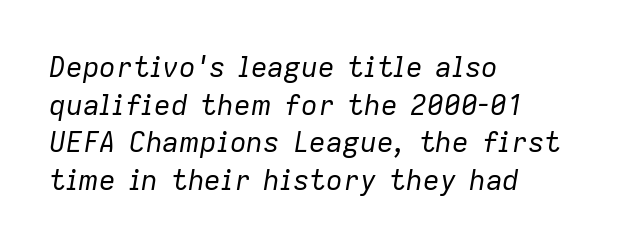
The image shows 28 px regular-weight type, italic (leaning right); set left-aligned, normal line spacing (1.34x), normal letter spacing, not underlined; low stroke contrast and a medium x-height.
